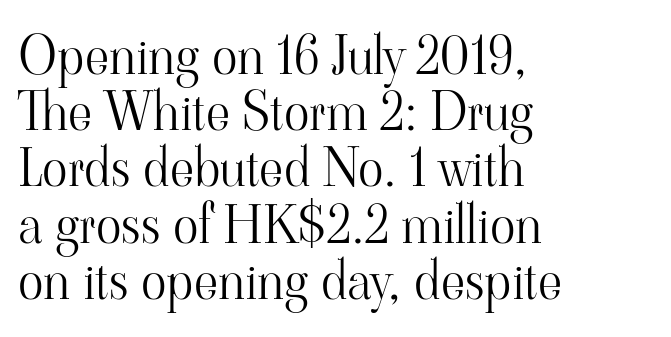
The image shows 53 px light serif type, upright; set left-aligned, tight line spacing (1.06x), normal letter spacing, not underlined; high stroke contrast and a small x-height.
